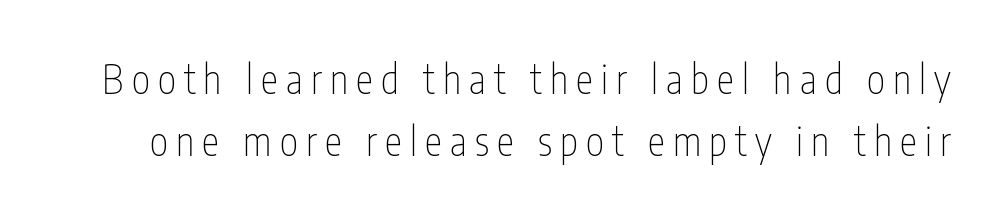
The image shows 39 px thin, condensed sans-serif type, upright; set normal line spacing (1.6x), unusually wide letter spacing (+0.21 em), not underlined; low stroke contrast and a medium x-height.
